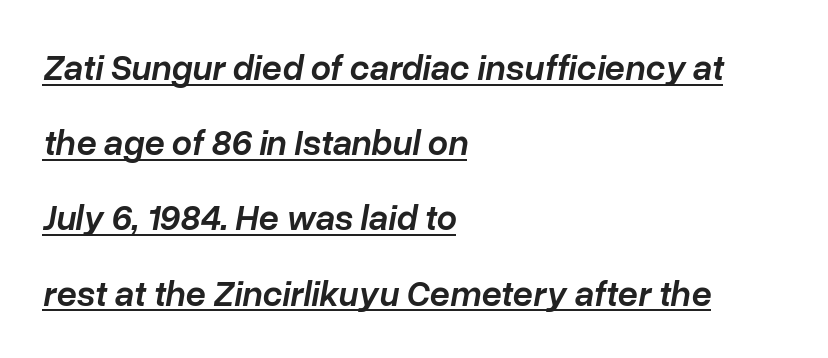
Q: Is the text bold? A: Semi-bold.
Q: Is the text italic (slanted)? A: Yes, it leans right by about 10 degrees.
Q: Is the text underlined? A: Yes.
Q: How is the paragraph aligned? A: Left-aligned.
Q: Is the spacing between letters normal or unusually wide? A: Normal.
Q: Is the spacing between lines tight, normal or loose? A: Loose.
Q: Width (condensed, normal, or wide)? A: Normal.
Q: Stroke contrast? A: Low.
Q: x-height? A: Medium.
Q: Monospaced? A: No.
